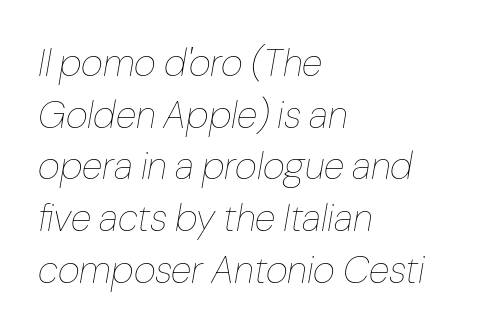
Q: Is the text bold? A: No.
Q: Is the text italic (slanted)? A: Yes, it leans right by about 10 degrees.
Q: Is the text underlined? A: No.
Q: How is the paragraph aligned? A: Left-aligned.
Q: Is the spacing between letters normal or unusually wide? A: Normal.
Q: Is the spacing between lines tight, normal or loose? A: Normal.
Q: Width (condensed, normal, or wide)? A: Normal.
Q: Stroke contrast? A: Low.
Q: x-height? A: Medium.
Q: Monospaced? A: No.
